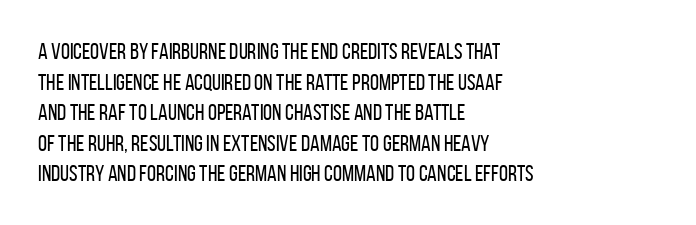
Q: Is the text bold? A: No.
Q: Is the text italic (slanted)? A: No, it is upright.
Q: Is the text underlined? A: No.
Q: How is the paragraph aligned? A: Left-aligned.
Q: Is the spacing between letters normal or unusually wide? A: Normal.
Q: Is the spacing between lines tight, normal or loose? A: Normal.
